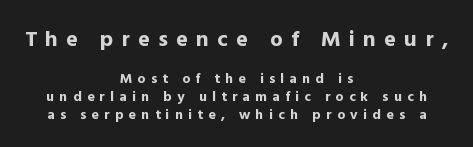
The image shows 22 px bold type, upright; set centered, normal line spacing (1.29x), unusually wide letter spacing (+0.38 em), not underlined; the first (top) block is 1.57x larger.
